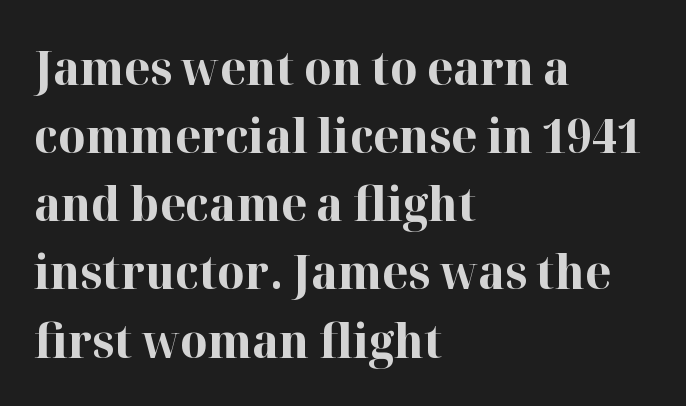
The sample has been set heavy, in full bold. This sample uses an upright cut, with every glyph sitting square on the baseline. Each new line begins a customary step beneath the previous one. Students, note that the glyphs here touch the page at normal intervals.
